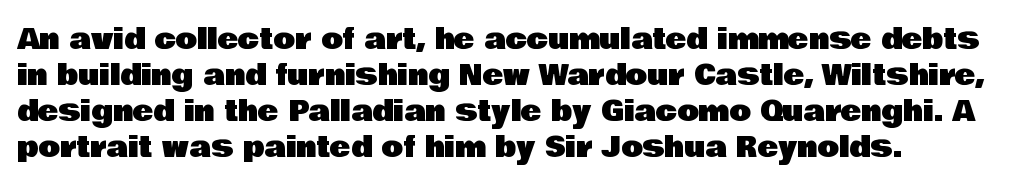
Glance below the letters and you will spot only blank space. No feet cap the strokes, marking this as sans-serif type. A student would call this left alignment; a typographer would say flush left, rag right. Quick note: not italic, upright. Varying glyph widths throughout — classic text-font behaviour. The horizontal fit of the characters is conventional and even.
